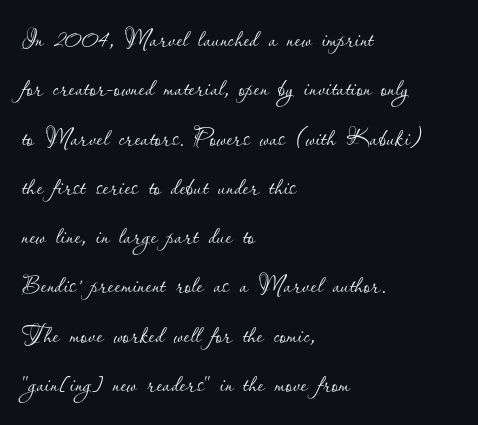
Q: Is the text bold? A: No.
Q: Is the text italic (slanted)? A: Yes.
Q: Is the text underlined? A: No.
Q: How is the paragraph aligned? A: Left-aligned.
Q: Is the spacing between letters normal or unusually wide? A: Normal.
Q: Is the spacing between lines tight, normal or loose? A: Normal.
Q: Width (condensed, normal, or wide)? A: Normal.
Q: Stroke contrast? A: Low.
Q: x-height? A: Small.
Q: Monospaced? A: No.
